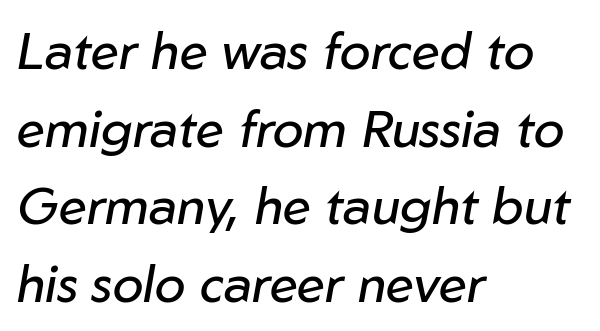
Q: Is the text bold? A: No.
Q: Is the text italic (slanted)? A: Yes, it leans right by about 10 degrees.
Q: Is the text underlined? A: No.
Q: How is the paragraph aligned? A: Left-aligned.
Q: Is the spacing between letters normal or unusually wide? A: Normal.
Q: Is the spacing between lines tight, normal or loose? A: Normal.
Q: Width (condensed, normal, or wide)? A: Normal.
Q: Stroke contrast? A: Low.
Q: x-height? A: Medium.
Q: Monospaced? A: No.
